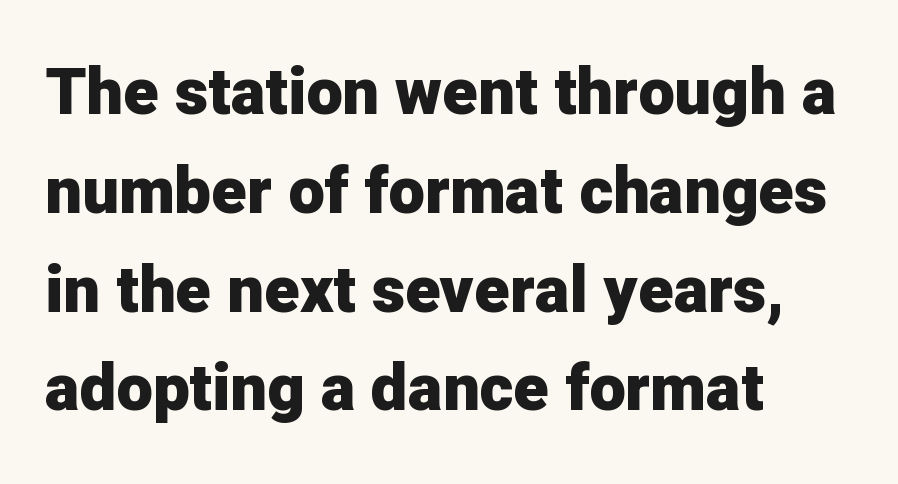
Character widths vary here, with narrow letters taking less room than wide ones. The passage is arranged the way most books set body copy — flush left. The passage shown is not underscored anywhere. The line texture is even and compact thanks to regular tracking.
